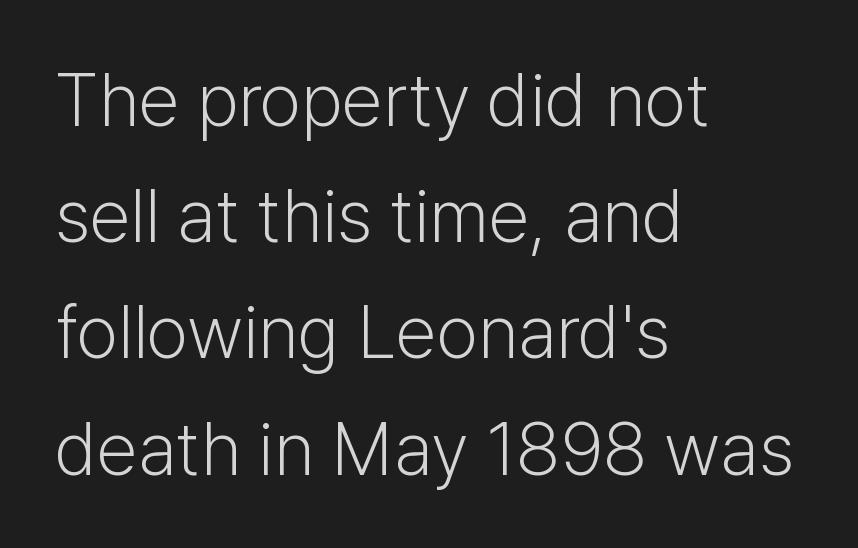
The image shows 74 px light sans-serif type, upright; set left-aligned, normal line spacing (1.57x), normal letter spacing, not underlined; low stroke contrast and a medium x-height.
